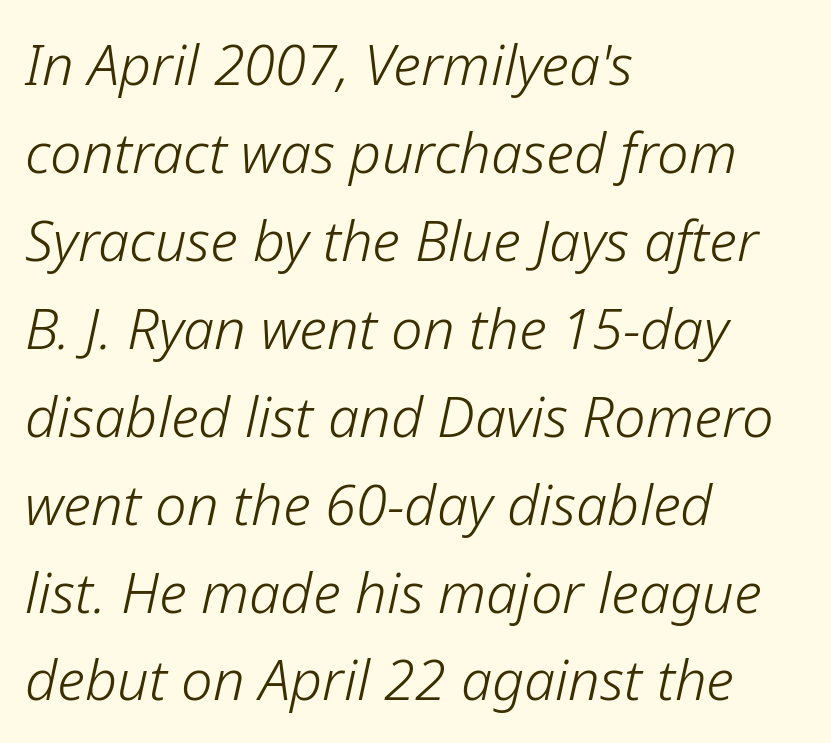
{"italic": "yes", "lean": "right", "slant_degrees": 12, "bold": "no", "weight": "light", "width": "normal", "stroke_contrast": "low", "x_height": "medium", "monospaced": "no", "underline": "no", "align": "left", "line_spacing": "normal", "line_spacing_ratio": 1.57, "letter_spacing": "normal", "letter_spacing_em": 0.0, "glyph_px": 56}
